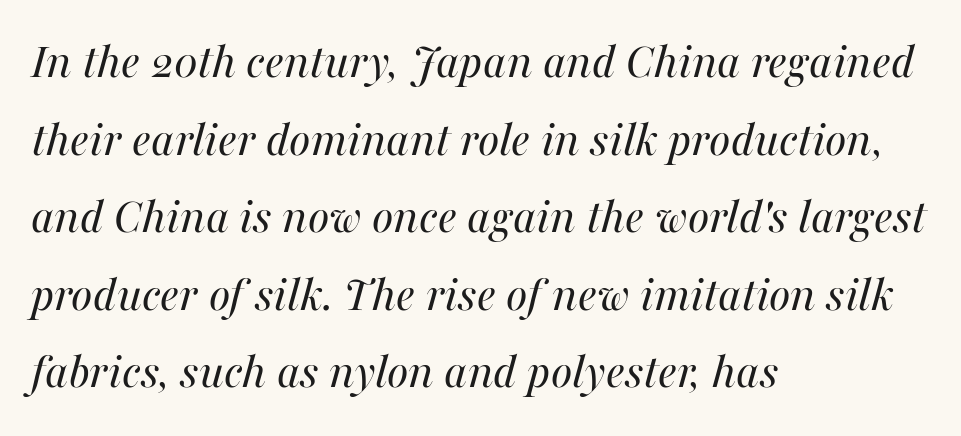
Q: Is the text bold? A: No.
Q: Is the text italic (slanted)? A: Yes, it leans right by about 16 degrees.
Q: Is the text underlined? A: No.
Q: How is the paragraph aligned? A: Left-aligned.
Q: Is the spacing between letters normal or unusually wide? A: Normal.
Q: Is the spacing between lines tight, normal or loose? A: Normal.
Q: Width (condensed, normal, or wide)? A: Normal.
Q: Stroke contrast? A: Medium.
Q: x-height? A: Medium.
Q: Monospaced? A: No.
